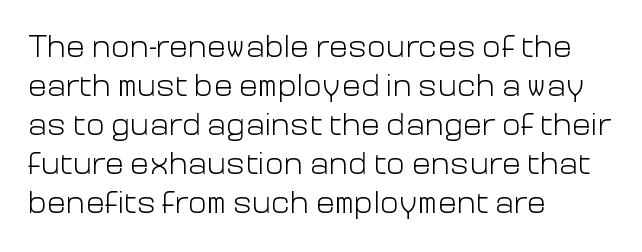
Descenders are the only things crossing below the line. Honestly, the letter spacing is just normal — you wouldn't notice it. The axis of the letterforms is exactly vertical. A light-to-regular cut is what we see here. Proportional: the letters do not fall into vertical columns.
